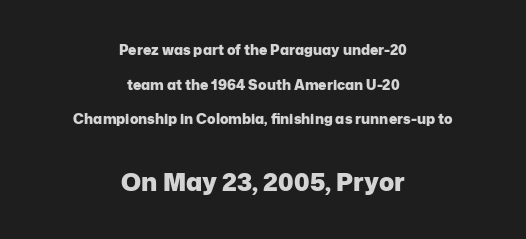
The image shows 25 px bold type, upright; set centered, loose line spacing (2.48x), normal letter spacing, not underlined; the second (bottom) block is 1.79x larger.
